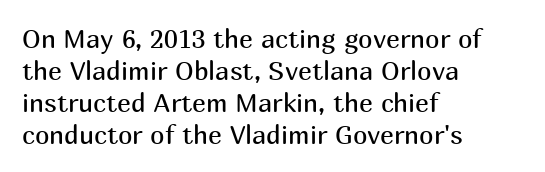
The passage shown is not underscored anywhere. Words appear dense and cohesive because spacing is normal. Alignment: flush left. Unlike italic type, these characters show no tilt at all.
